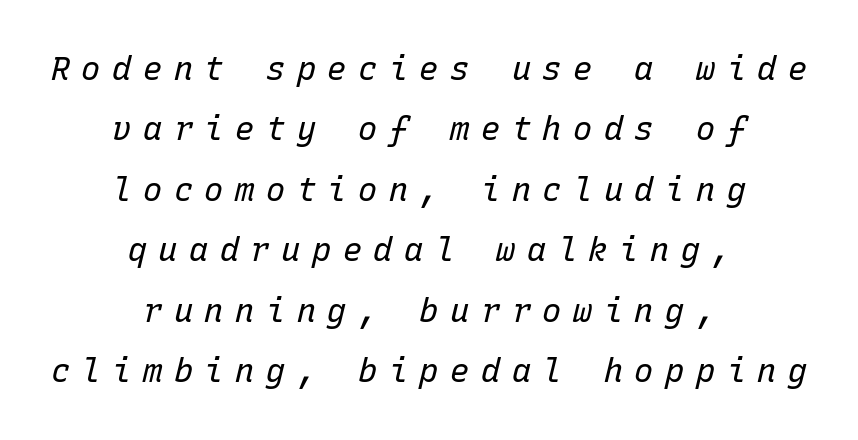
The image shows 32 px regular-weight type, italic (leaning right), monospaced; set centered, line spacing 1.89x, unusually wide letter spacing (+0.36 em), not underlined; low stroke contrast and a medium x-height.
